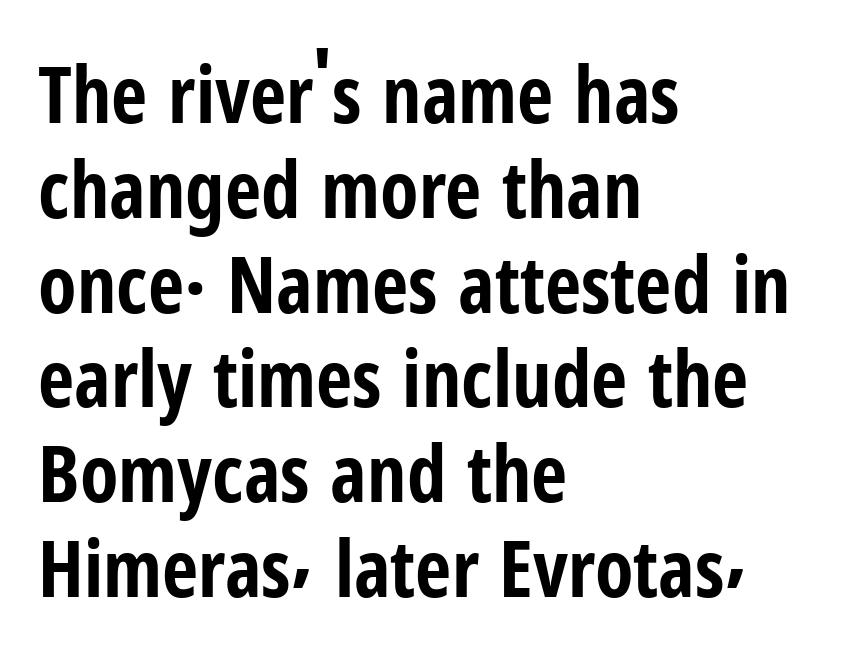
Q: Is the text bold? A: Yes.
Q: Is the text italic (slanted)? A: No, it is upright.
Q: Is the typeface a serif or a sans-serif typeface? A: Sans-serif.
Q: Is the text underlined? A: No.
Q: How is the paragraph aligned? A: Left-aligned.
Q: Is the spacing between letters normal or unusually wide? A: Normal.
Q: Width (condensed, normal, or wide)? A: Condensed.
Q: Stroke contrast? A: Low.
Q: x-height? A: Medium.
Q: Monospaced? A: No.
